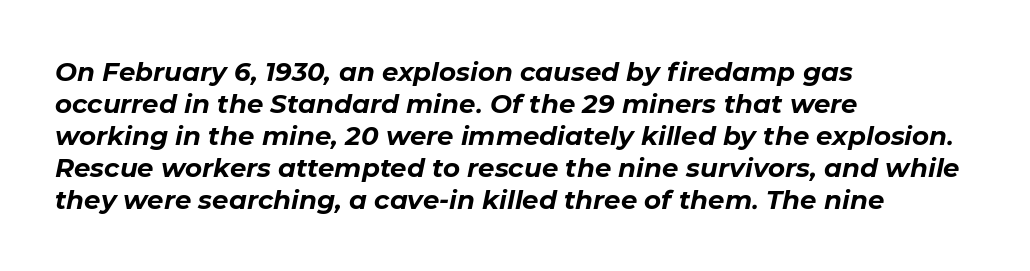
Q: Is the text bold? A: Yes.
Q: Is the text italic (slanted)? A: Yes, it leans right by about 11 degrees.
Q: Is the text underlined? A: No.
Q: How is the paragraph aligned? A: Left-aligned.
Q: Is the spacing between letters normal or unusually wide? A: Normal.
